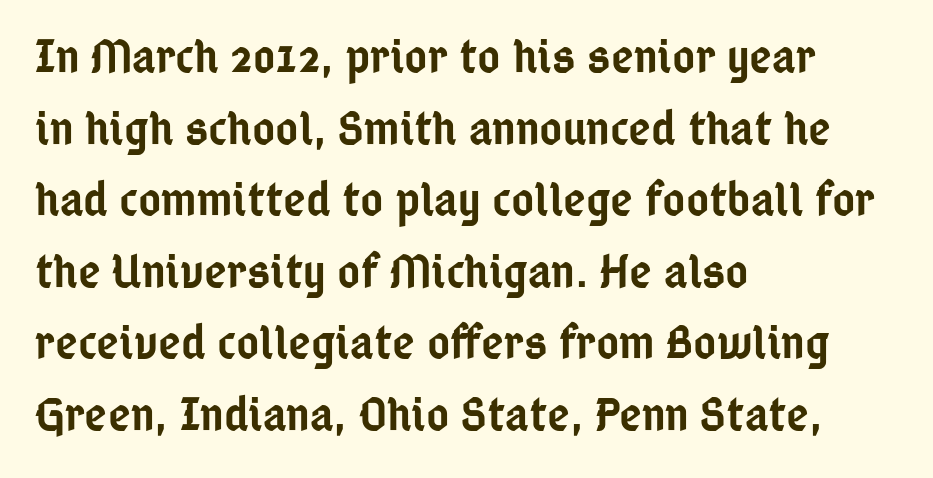
Does extra space separate the letters? No, they use regular spacing. Bare-footed words on every line. Leftover space on each line is placed entirely after the last word. Interline gaps are of average width in this sample. Each letter keeps its own natural width here, so spacing adapts to shape. The strokes are fattened partway — semibold, not bold.
